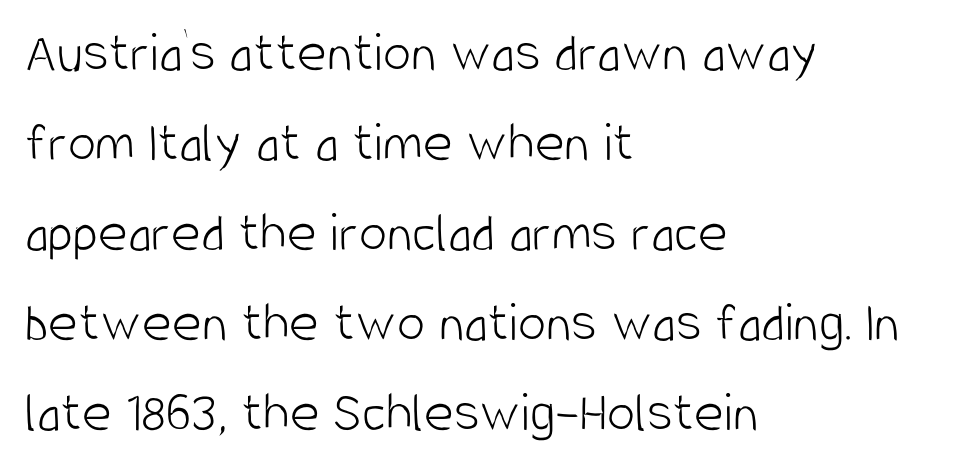
Q: Is the text bold? A: No.
Q: Is the text italic (slanted)? A: No, it is upright.
Q: Is the typeface a serif or a sans-serif typeface? A: Sans-serif.
Q: Is the text underlined? A: No.
Q: How is the paragraph aligned? A: Left-aligned.
Q: Is the spacing between letters normal or unusually wide? A: Normal.
Q: Is the spacing between lines tight, normal or loose? A: Normal.
Q: Width (condensed, normal, or wide)? A: Condensed.
Q: Stroke contrast? A: Low.
Q: x-height? A: Large.
Q: Monospaced? A: No.
